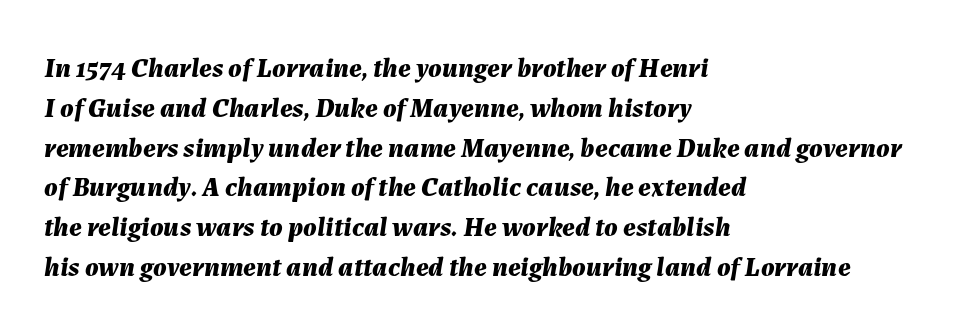
{"italic": "yes", "lean": "right", "slant_degrees": 7, "bold": "yes", "weight": "bold", "width": "normal", "stroke_contrast": "medium", "x_height": "medium", "monospaced": "no", "underline": "no", "align": "left", "line_spacing": "normal", "line_spacing_ratio": 1.42, "letter_spacing": "normal", "letter_spacing_em": 0.0, "glyph_px": 28}
